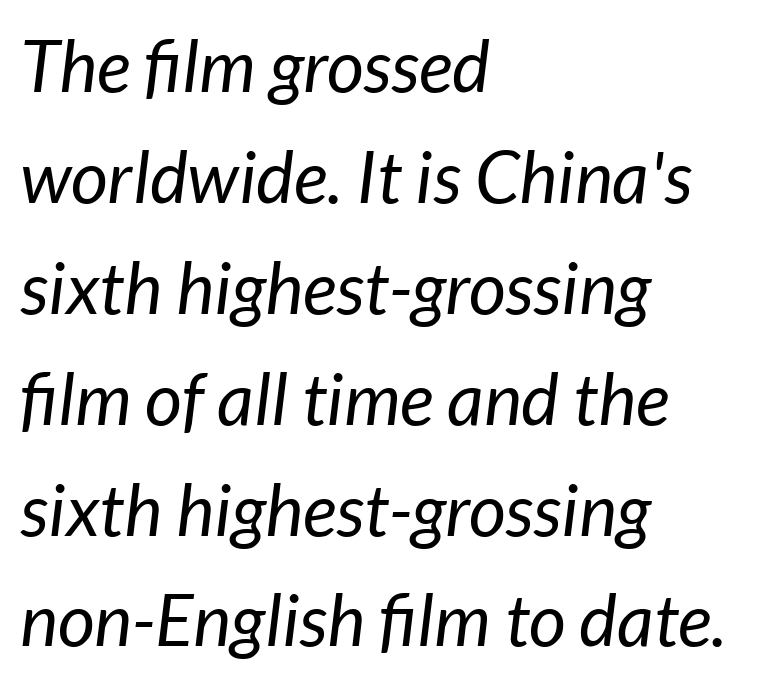
The image shows 72 px regular-weight type, italic (leaning right); set left-aligned, normal line spacing (1.54x), normal letter spacing, not underlined; low stroke contrast and a medium x-height.
